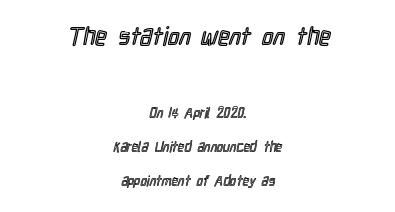
{"underline": "no", "align": "center", "line_spacing": "loose", "line_spacing_ratio": 2.43, "letter_spacing": "normal", "letter_spacing_em": 0.0, "larger_block": "first", "size_ratio": 1.79, "glyph_px": 25}
